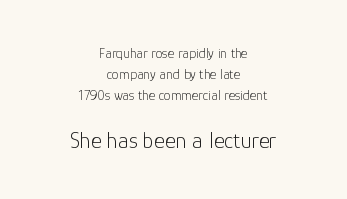
These lines are centered, leaving both edges ragged. Note: smaller setting up top, larger setting below. Check under the words: just untouched page. Each word holds together tightly as a unit, with standard inter-letter gaps. Think standard paragraph weight, or any step lighter than that.
